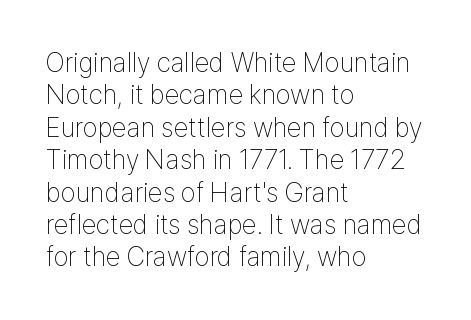
The font is comparable to plain body text, perhaps lighter. Line starts are locked; line ends wander. Nothing unusual about the tracking: characters are spaced as the font intends. The type sits square on the baseline with zero lean. Rule under the text: the space is simply empty.
